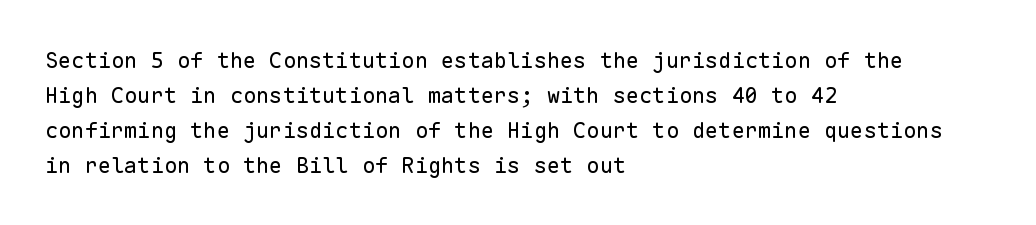
The image shows 22 px text type, upright; set left-aligned, normal line spacing (1.59x), normal letter spacing, not underlined.
